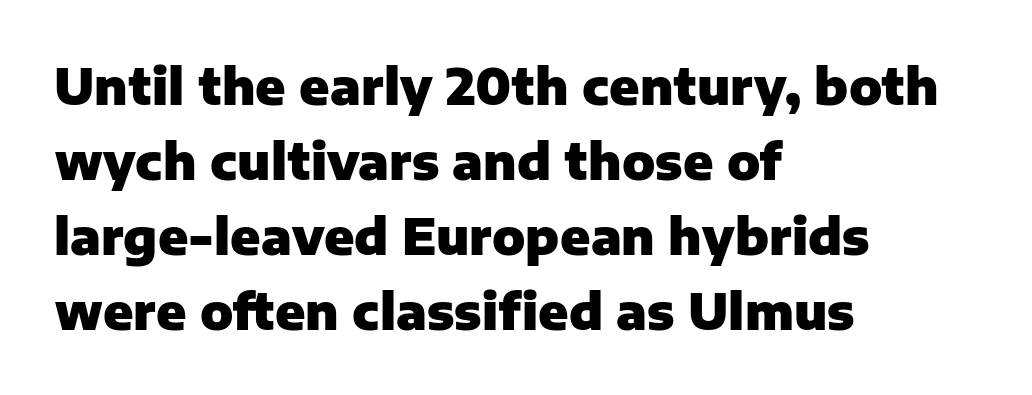
I'd describe the lettering as bold — thick and assertive. A roman cut, with each character standing at attention. Horizontal bands of white between lines are of average thickness. Glance below the letters and you will spot only blank space.
